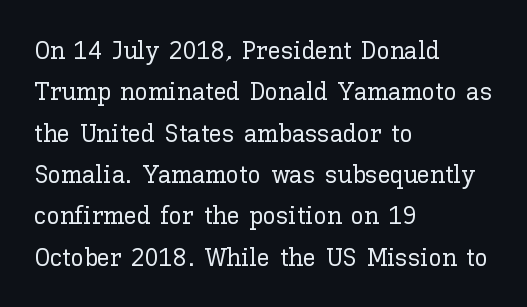
{"italic": "no", "underline": "no", "align": "left", "line_spacing": "normal", "line_spacing_ratio": 1.59, "letter_spacing": "normal", "letter_spacing_em": 0.0, "glyph_px": 26}
